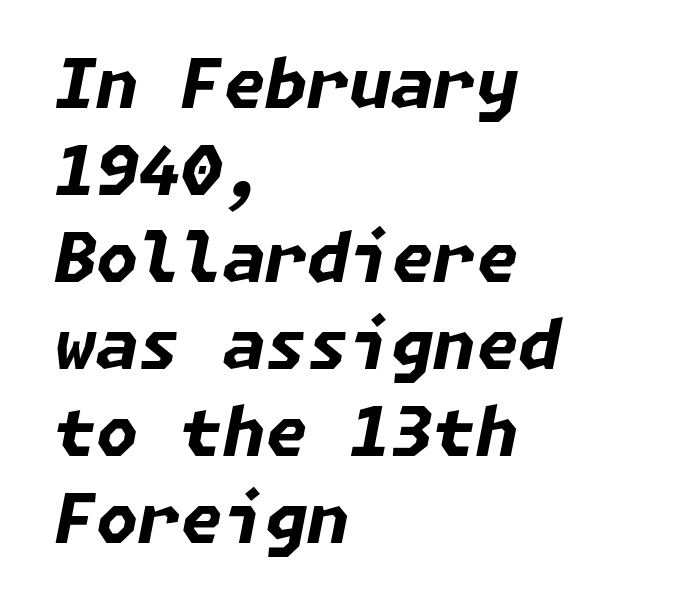
The image shows 68 px bold type, italic (leaning right); set left-aligned, normal line spacing (1.28x), normal letter spacing, not underlined; low stroke contrast and a medium x-height.
